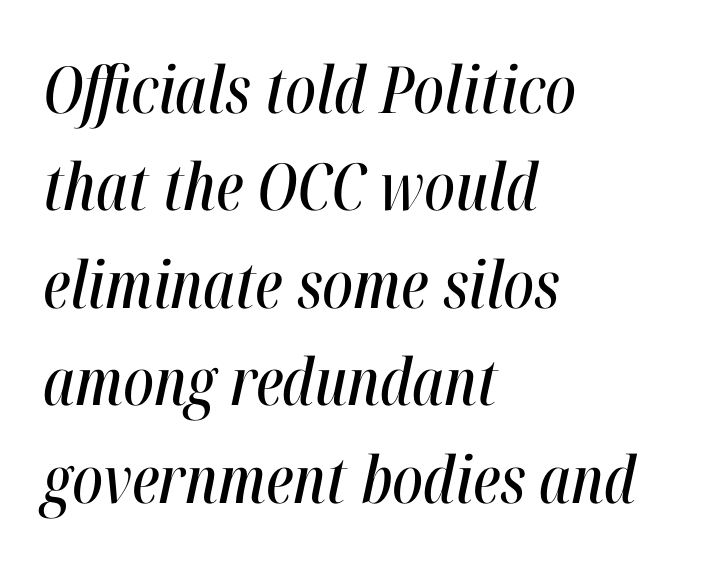
{"italic": "yes", "lean": "right", "slant_degrees": 12, "width": "condensed", "stroke_contrast": "high", "x_height": "medium", "monospaced": "no", "underline": "no", "align": "left", "line_spacing": "normal", "line_spacing_ratio": 1.5, "letter_spacing": "normal", "letter_spacing_em": 0.0, "glyph_px": 65}
